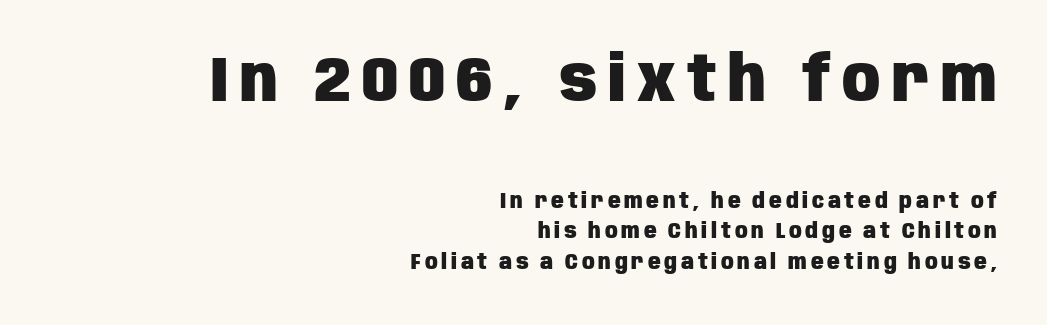
The image shows 63 px heavy, condensed sans-serif type, upright; set right-aligned, normal line spacing (1.44x), not underlined; the first (top) block is 3.0x larger; low stroke contrast and a large x-height.
